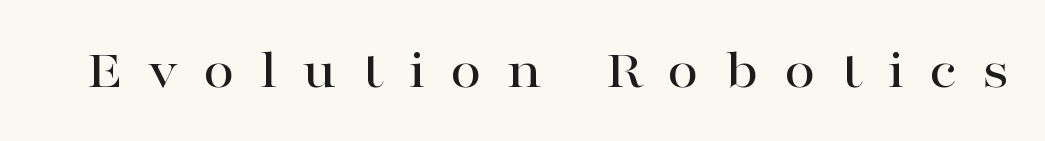
Ordinary non-slanted type is in use. The letterforms stand isolated, each surrounded by extra space. Nobody drew a line under any word here. Letterform terminals end in serifs throughout the passage. Varying glyph widths throughout — classic text-font behaviour.
